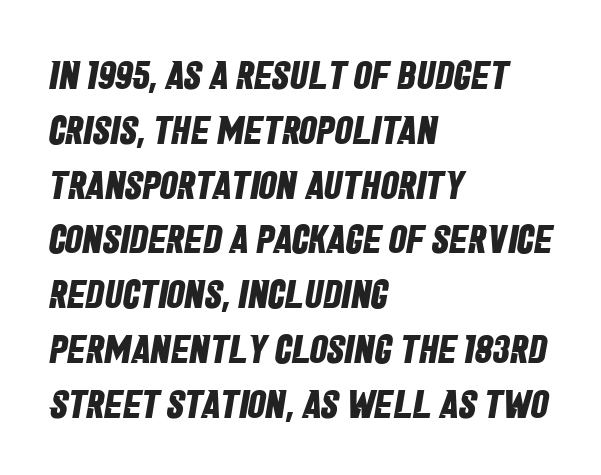
{"serif": "no", "bold": "yes", "weight": "bold", "width": "condensed", "stroke_contrast": "low", "x_height": "large", "monospaced": "no", "underline": "no", "align": "left", "line_spacing": "normal", "line_spacing_ratio": 1.37, "letter_spacing": "normal", "letter_spacing_em": 0.0, "glyph_px": 40}
